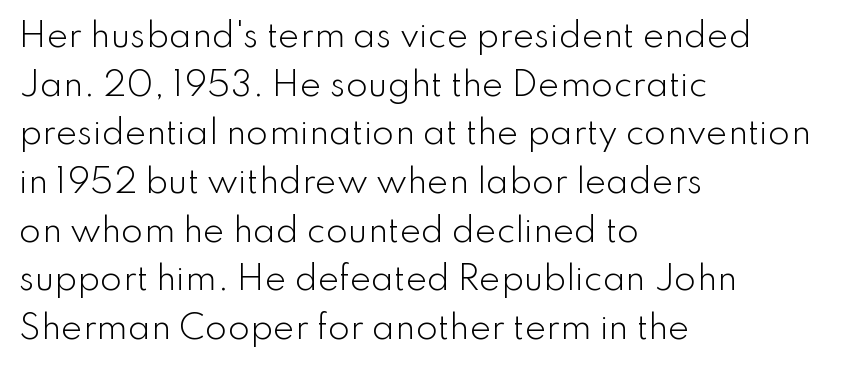
{"serif": "no", "italic": "no", "bold": "no", "weight": "light", "width": "normal", "stroke_contrast": "low", "x_height": "small", "monospaced": "no", "underline": "no", "align": "left", "line_spacing": "normal", "line_spacing_ratio": 1.52, "letter_spacing": "normal", "letter_spacing_em": 0.0, "glyph_px": 32}
